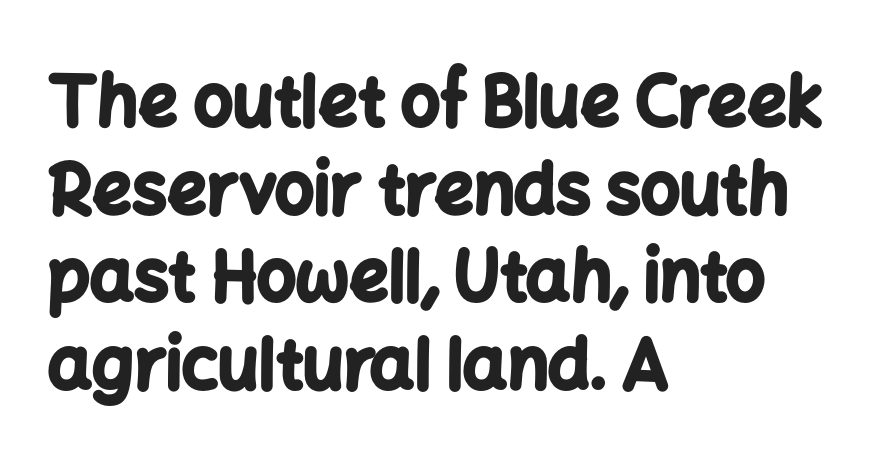
The letters stand straight up with perfectly vertical stems. The type is set solid horizontally, with unmodified tracking. Think of a printed novel: that variable character pitch is what you see here. Nobody drew a line under any word here. Horizontal bands of white between lines are of average thickness.
